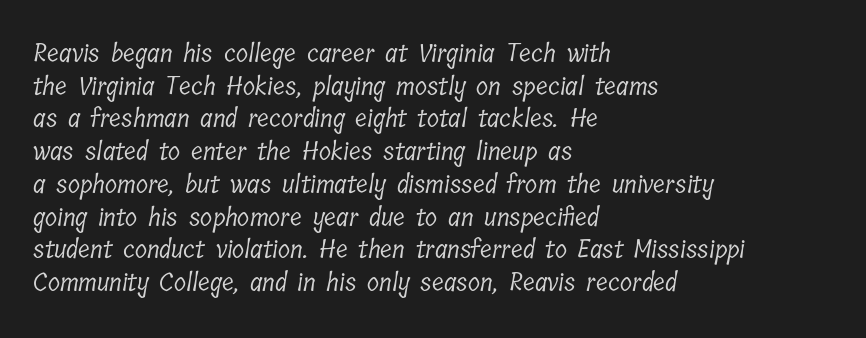
The image shows 25 px text type; set left-aligned, normal line spacing (1.31x), normal letter spacing, not underlined.
